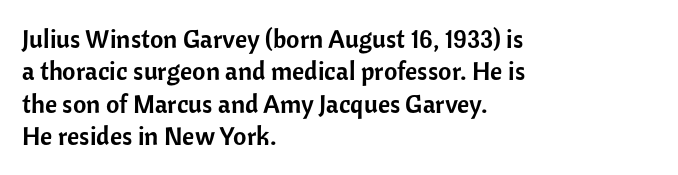
{"italic": "no", "underline": "no", "align": "left", "line_spacing": "normal", "line_spacing_ratio": 1.25, "letter_spacing": "normal", "letter_spacing_em": 0.0, "glyph_px": 26}
